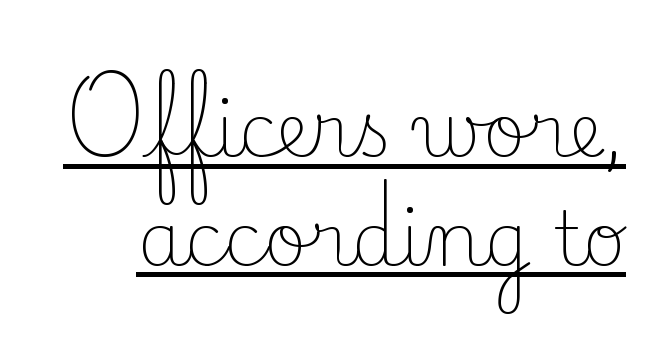
Q: Is the text bold? A: No.
Q: Is the text italic (slanted)? A: No, it is upright.
Q: Is the typeface a serif or a sans-serif typeface? A: Serif.
Q: Is the text underlined? A: Yes.
Q: Is the spacing between letters normal or unusually wide? A: Normal.
Q: Is the spacing between lines tight, normal or loose? A: Normal.
Q: Width (condensed, normal, or wide)? A: Normal.
Q: Stroke contrast? A: Low.
Q: x-height? A: Small.
Q: Monospaced? A: No.
